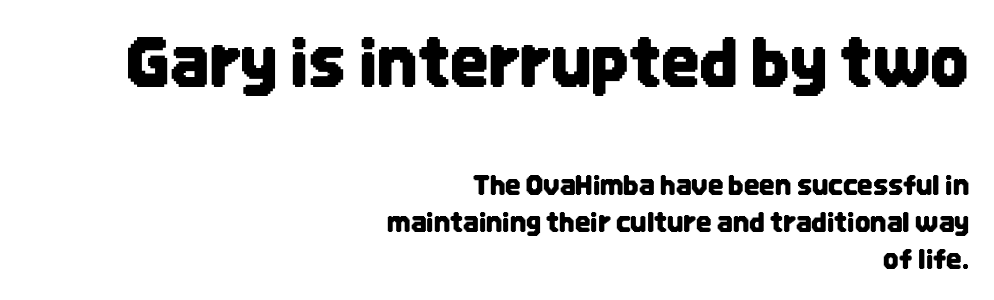
The image shows 67 px condensed sans-serif type, upright; set right-aligned, normal line spacing (1.37x), normal letter spacing, not underlined; the first (top) block is 2.48x larger; low stroke contrast and a large x-height.
